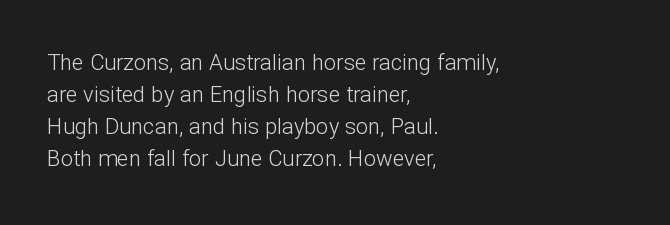
The image shows 22 px text type, upright; set left-aligned, normal line spacing (1.45x), normal letter spacing, not underlined.
